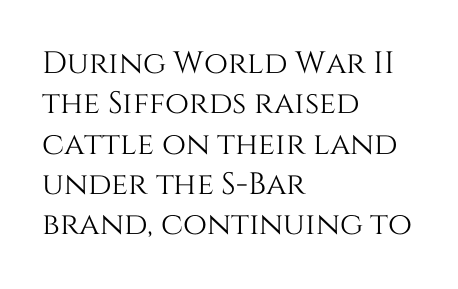
The tracking reads as untouched default to a designer's eye. Vertical strokes here are truly vertical. Is there much room between lines? A standard amount, neither cramped nor airy. Check under the words: just untouched page. Visually the block forms a straight wall on the left and a jagged coastline on the right. A typesetter would call this proportional, since set widths differ per character.
